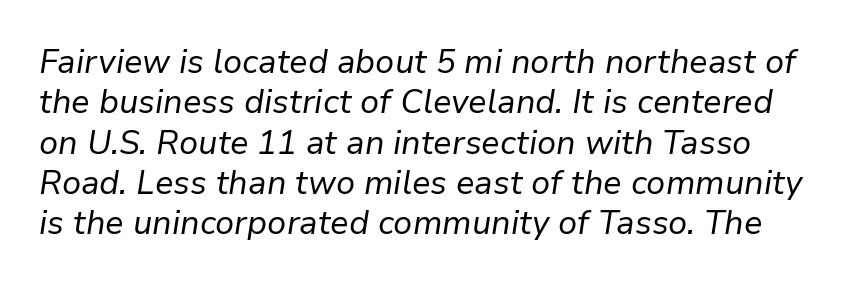
{"italic": "yes", "lean": "right", "slant_degrees": 9, "bold": "no", "weight": "regular", "width": "normal", "stroke_contrast": "low", "x_height": "medium", "monospaced": "no", "underline": "no", "line_spacing_ratio": 1.22, "letter_spacing": "normal", "letter_spacing_em": 0.0, "glyph_px": 33}
